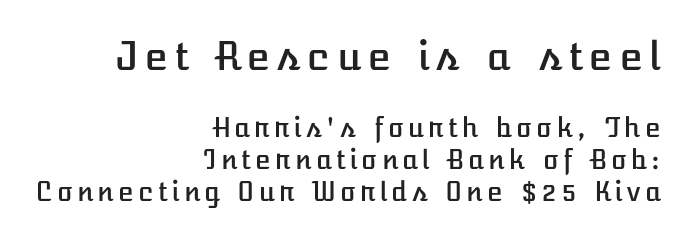
Q: Is the text italic (slanted)? A: No, it is upright.
Q: Is the text underlined? A: No.
Q: How is the paragraph aligned? A: Right-aligned.
Q: Which block of text is set in a larger size, the first (top) or the second (bottom)? A: The first (top) one.
Q: Width (condensed, normal, or wide)? A: Normal.
Q: Stroke contrast? A: Low.
Q: x-height? A: Medium.
